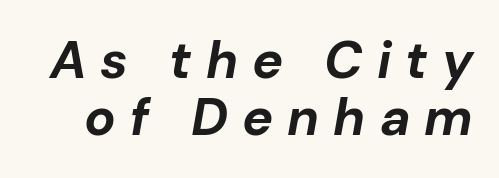
The image shows 52 px bold type, italic (leaning right); set tight line spacing (1.09x), unusually wide letter spacing (+0.27 em), not underlined; low stroke contrast and a medium x-height.
